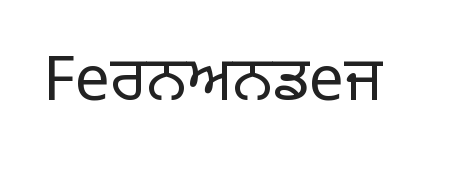
The image shows 62 px regular-weight sans-serif type, upright; set normal letter spacing, not underlined; low stroke contrast and a large x-height.
